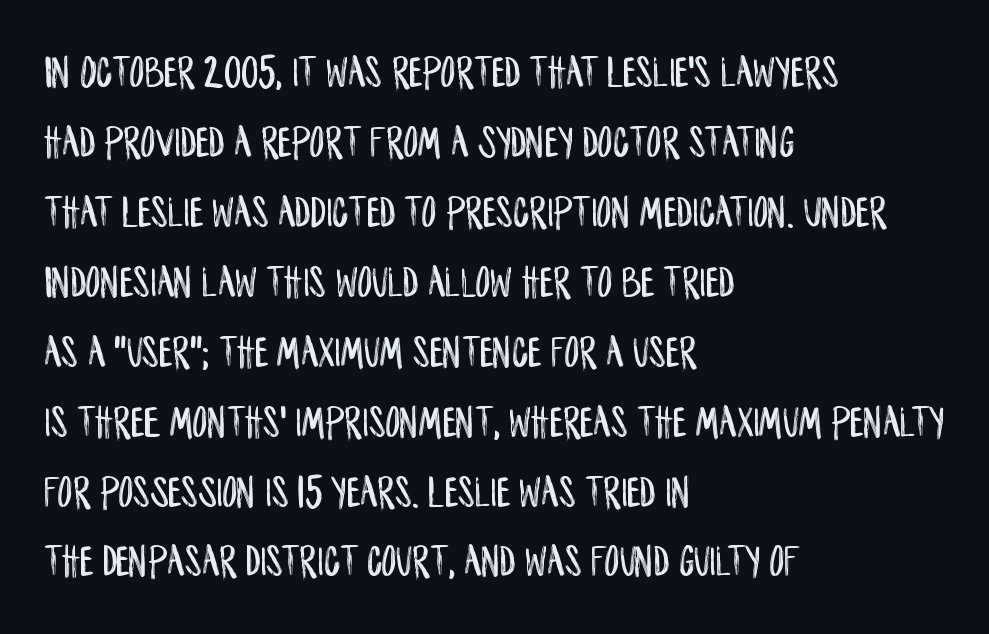
The image shows 46 px condensed sans-serif type, upright; set left-aligned, normal line spacing (1.52x), normal letter spacing, not underlined; low stroke contrast and a large x-height.
